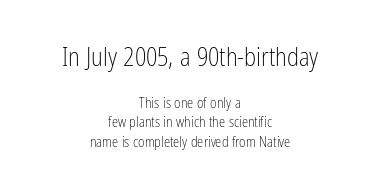
The block sitting higher on the canvas is the one with enlarged characters. When letters stand straight like this, we call the style roman or upright. Nobody touched the tracking dial on this one. The strokes carry an ordinary text weight at most. This sample is center-justified, so both line endings float freely. Beneath every word, the page is bare.
